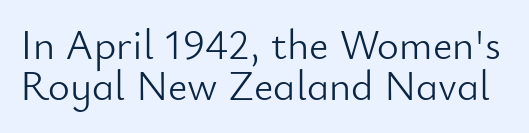
A typesetter would call this proportional, since set widths differ per character. Each word holds together tightly as a unit, with standard inter-letter gaps. No chunkiness to these letters — they're not bold. Every stem runs plumb, perpendicular to the baseline. Clear beneath every line of the passage.
